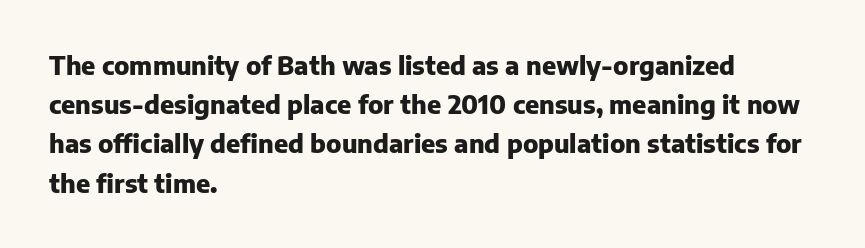
The image shows 25 px bold type, upright; set left-aligned, normal line spacing (1.57x), normal letter spacing, not underlined.
